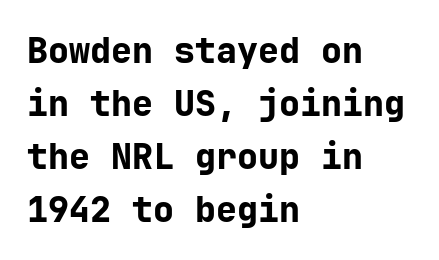
{"serif": "no", "italic": "no", "bold": "yes", "weight": "bold", "width": "normal", "stroke_contrast": "low", "x_height": "medium", "underline": "no", "align": "left", "line_spacing": "normal", "line_spacing_ratio": 1.51, "letter_spacing": "normal", "letter_spacing_em": 0.0, "glyph_px": 35}
